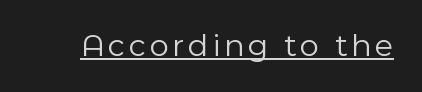
The words here are underlined. It's the straight-up-and-down kind of type. Proportional: the letters do not fall into vertical columns. Letters have the restrained weight of plain body copy at most. This is sans-serif lettering, the kind often seen on screens and signage.
